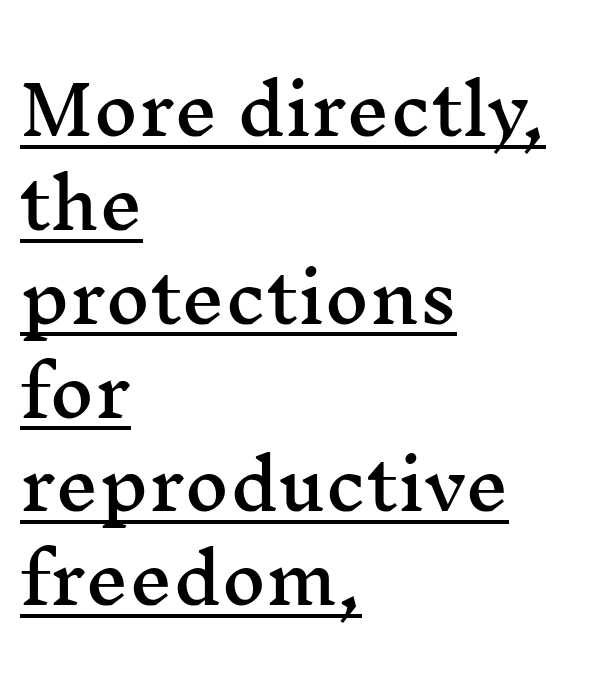
The image shows 68 px wide serif type, upright; set left-aligned, normal line spacing (1.38x), normal letter spacing, underlined; medium stroke contrast and a medium x-height.
